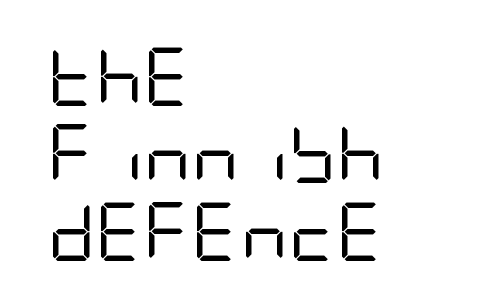
The image shows 59 px regular-weight, condensed sans-serif type, upright; set left-aligned, normal line spacing (1.31x), normal letter spacing, not underlined; low stroke contrast and a large x-height.
